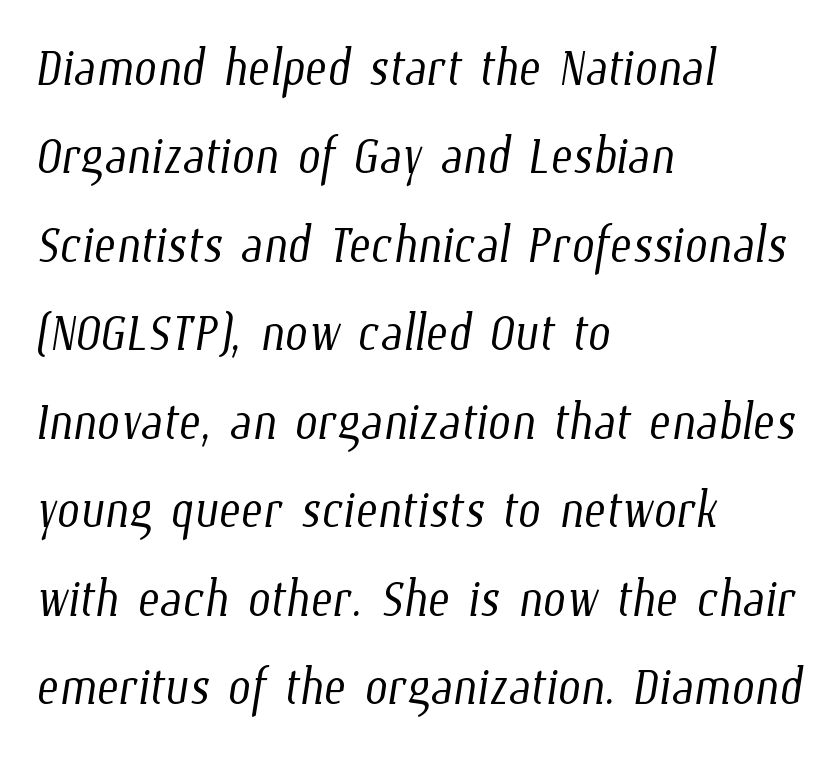
Q: Is the text bold? A: No.
Q: Is the text underlined? A: No.
Q: How is the paragraph aligned? A: Left-aligned.
Q: Is the spacing between letters normal or unusually wide? A: Normal.
Q: Is the spacing between lines tight, normal or loose? A: Normal.
Q: Width (condensed, normal, or wide)? A: Condensed.
Q: Stroke contrast? A: Low.
Q: x-height? A: Medium.
Q: Monospaced? A: No.
